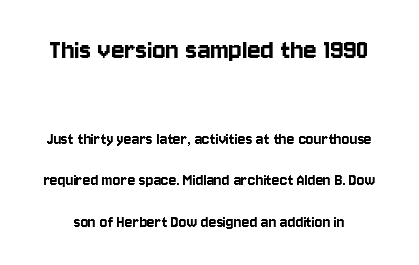
The glyphs are unaccompanied by any horizontal stroke below them. Leading: increased. These lines keep a tight, regular rhythm from letter to letter. Do the letters lean? They stand straight.
